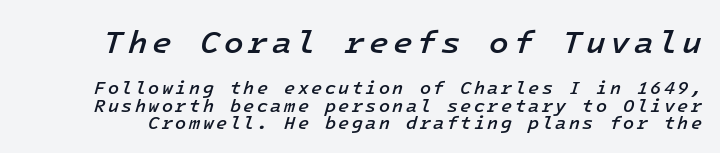
Vertical spacing — tight. How heavy is the stroke? Medium-heavy — a semibold, shy of bold. This layout puts the oversized block above and the modest block below. This is oblique type, the kind used for emphasis or titles. Unmarked baselines from the first word to the last. The face used here is monospaced, like something from a code editor.
